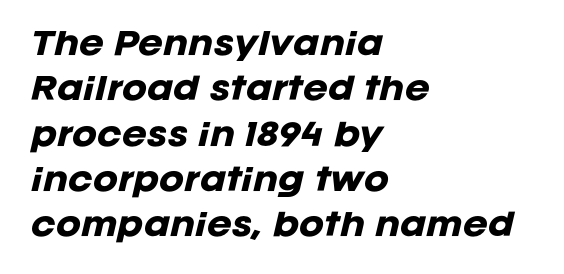
The image shows 30 px heavy type, italic (leaning right); set left-aligned, normal line spacing (1.51x), normal letter spacing, not underlined; low stroke contrast and a large x-height.
